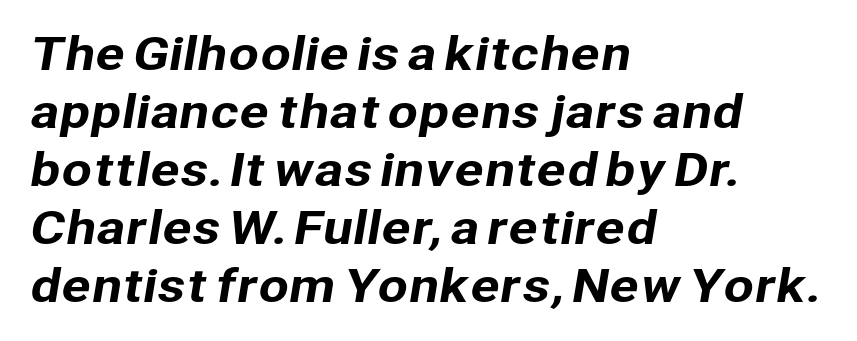
Looks like regular typesetting: each glyph gets only the width it needs. The rows are spaced the way most documents space them. Teacher's note: observe the even left margin — that is flush-left alignment. The type family on display is of the sans-serif kind. A clean baseline with only descenders dipping below it.
